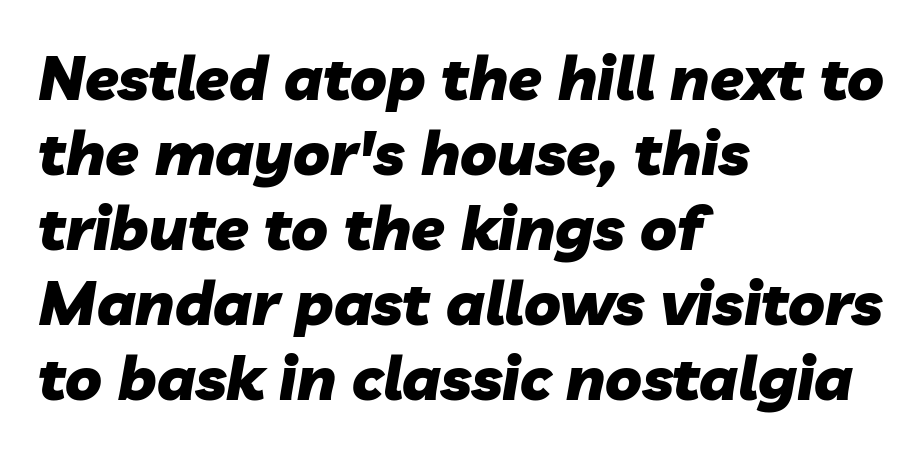
Compared with ordinary roman type, these characters are visibly tilted. The letters are bold, with thick, heavy strokes. Underlining? Definitely not there. The paragraph shown leans on its left margin. The rendering uses natural spacing where letterforms have individual widths. Each word holds together tightly as a unit, with standard inter-letter gaps.
